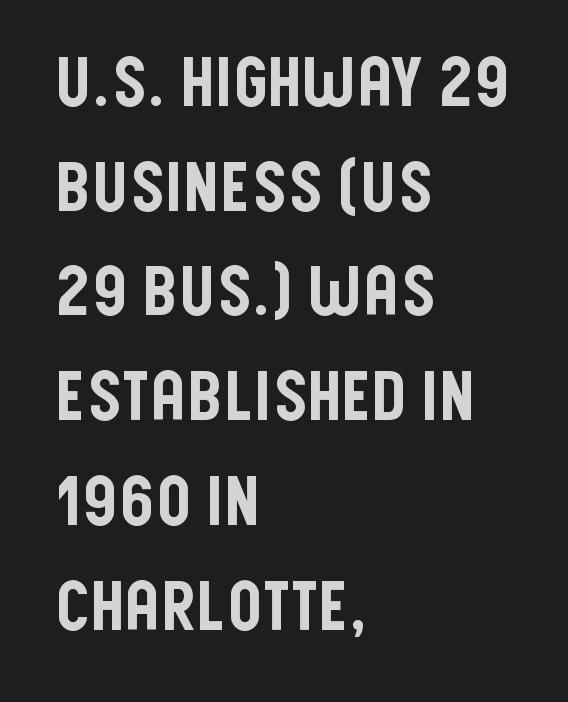
{"serif": "no", "italic": "no", "width": "condensed", "stroke_contrast": "low", "x_height": "large", "monospaced": "no", "underline": "no", "align": "left", "line_spacing": "normal", "line_spacing_ratio": 1.54, "letter_spacing": "normal", "letter_spacing_em": 0.0, "glyph_px": 68}
